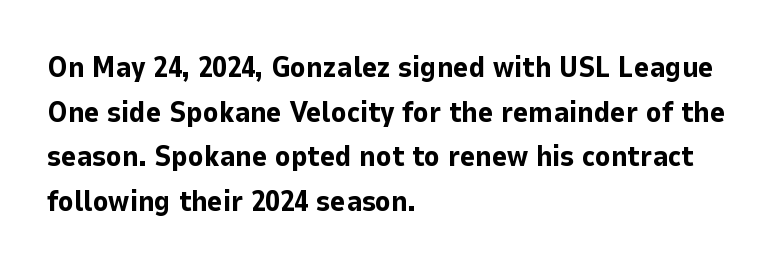
The image shows 29 px bold sans-serif type, upright; set left-aligned, normal line spacing (1.54x), normal letter spacing, not underlined; low stroke contrast and a medium x-height.
